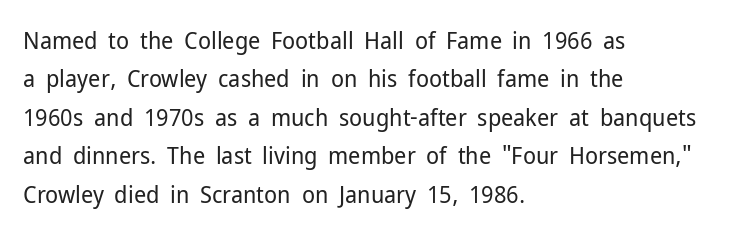
The image shows 24 px text type, upright; set left-aligned, normal line spacing (1.6x), normal letter spacing, not underlined.
